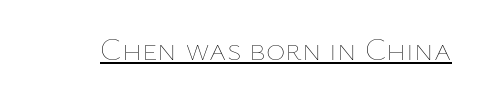
Q: Is the text bold? A: No.
Q: Is the text italic (slanted)? A: No, it is upright.
Q: Is the text underlined? A: Yes.
Q: Is the spacing between letters normal or unusually wide? A: Normal.
Q: Width (condensed, normal, or wide)? A: Normal.
Q: Stroke contrast? A: Low.
Q: x-height? A: Medium.
Q: Monospaced? A: No.
